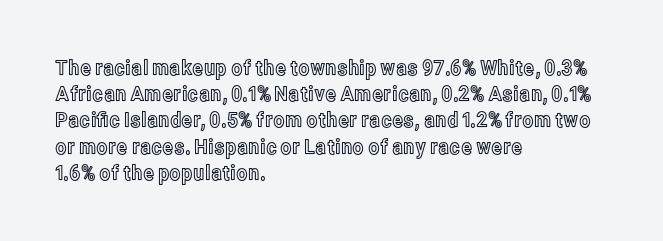
{"italic": "no", "underline": "no", "align": "left", "line_spacing": "normal", "line_spacing_ratio": 1.25, "letter_spacing": "normal", "letter_spacing_em": 0.0, "glyph_px": 21}
